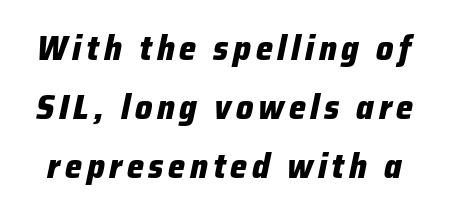
{"italic": "yes", "lean": "right", "slant_degrees": 12, "bold": "yes", "weight": "heavy", "width": "normal", "stroke_contrast": "low", "x_height": "medium", "monospaced": "no", "underline": "no", "line_spacing_ratio": 1.74, "glyph_px": 34}
